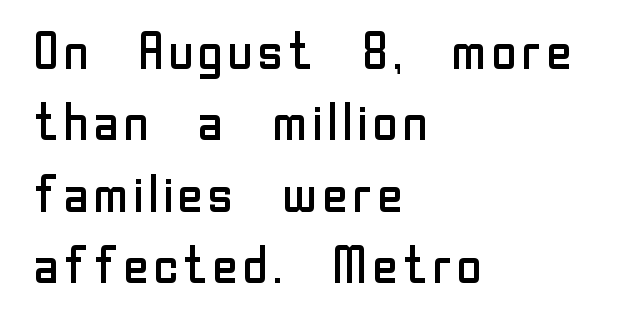
Q: Is the text bold? A: No.
Q: Is the text italic (slanted)? A: No, it is upright.
Q: Is the typeface a serif or a sans-serif typeface? A: Sans-serif.
Q: Is the text underlined? A: No.
Q: How is the paragraph aligned? A: Left-aligned.
Q: Is the spacing between letters normal or unusually wide? A: Normal.
Q: Is the spacing between lines tight, normal or loose? A: Normal.
Q: Width (condensed, normal, or wide)? A: Normal.
Q: Stroke contrast? A: Low.
Q: x-height? A: Medium.
Q: Monospaced? A: No.
